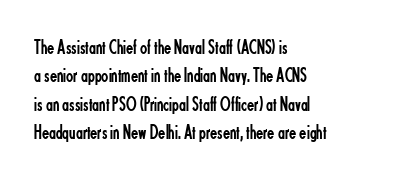
The image shows 21 px text type, upright; set left-aligned, normal line spacing (1.35x), normal letter spacing, not underlined.
